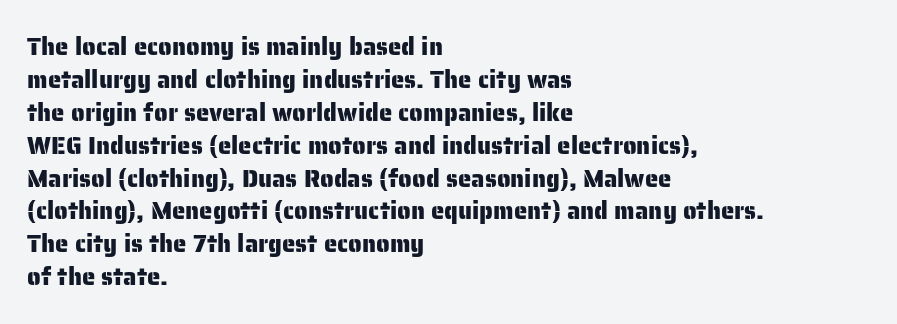
{"italic": "no", "underline": "no", "align": "left", "line_spacing": "normal", "line_spacing_ratio": 1.37, "letter_spacing": "normal", "letter_spacing_em": 0.0, "glyph_px": 24}
